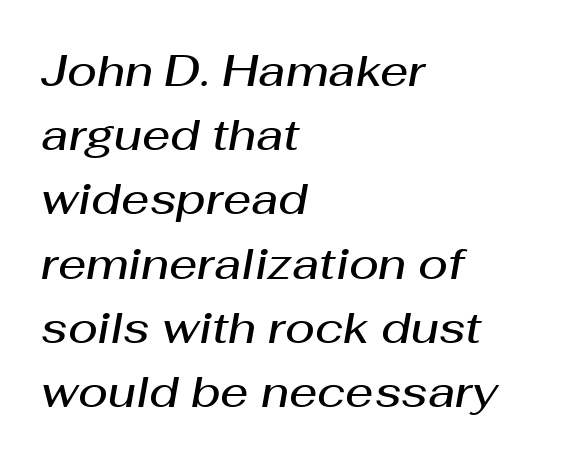
Q: Is the text bold? A: Semi-bold.
Q: Is the text italic (slanted)? A: Yes, it leans right by about 10 degrees.
Q: Is the text underlined? A: No.
Q: How is the paragraph aligned? A: Left-aligned.
Q: Is the spacing between letters normal or unusually wide? A: Normal.
Q: Is the spacing between lines tight, normal or loose? A: Normal.
Q: Width (condensed, normal, or wide)? A: Normal.
Q: Stroke contrast? A: Medium.
Q: x-height? A: Medium.
Q: Monospaced? A: No.
